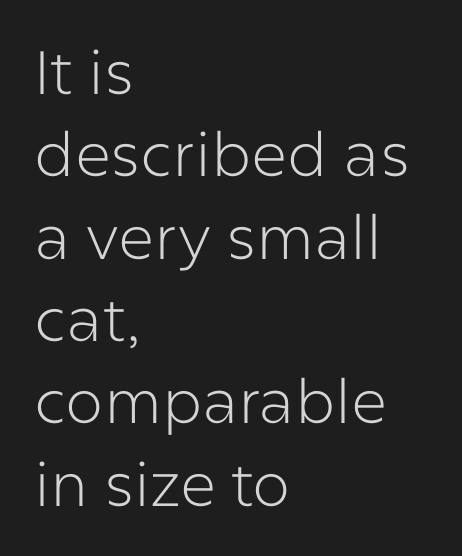
{"serif": "no", "italic": "no", "bold": "no", "weight": "light", "width": "normal", "stroke_contrast": "low", "x_height": "medium", "monospaced": "no", "underline": "no", "align": "left", "line_spacing": "normal", "line_spacing_ratio": 1.35, "letter_spacing": "normal", "letter_spacing_em": 0.0, "glyph_px": 61}
